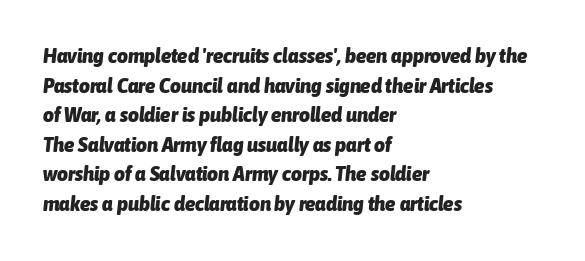
The image shows 21 px bold type, italic (leaning right); set left-aligned, normal line spacing (1.41x), normal letter spacing, not underlined.
